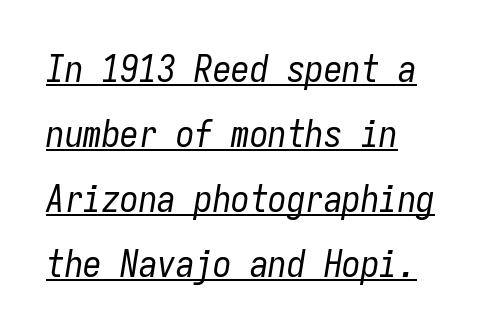
The image shows 37 px regular-weight, condensed type, italic (leaning right), monospaced; set left-aligned, line spacing 1.76x, normal letter spacing, underlined; low stroke contrast and a medium x-height.
